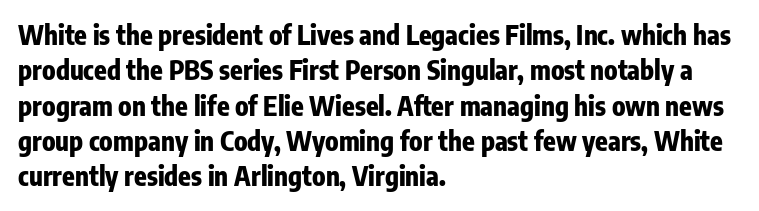
Q: Is the text bold? A: Yes.
Q: Is the text italic (slanted)? A: No, it is upright.
Q: Is the text underlined? A: No.
Q: How is the paragraph aligned? A: Left-aligned.
Q: Is the spacing between letters normal or unusually wide? A: Normal.
Q: Is the spacing between lines tight, normal or loose? A: Normal.
